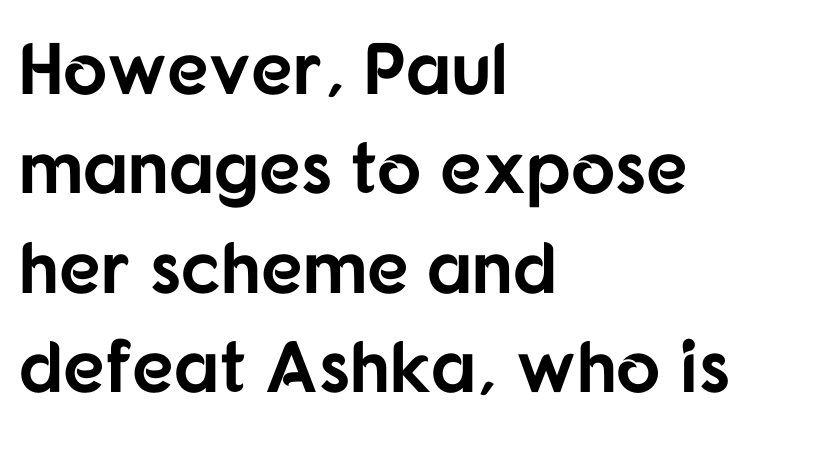
{"serif": "no", "italic": "no", "bold": "yes", "weight": "bold", "width": "normal", "stroke_contrast": "low", "x_height": "medium", "monospaced": "no", "underline": "no", "align": "left", "line_spacing": "normal", "line_spacing_ratio": 1.36, "letter_spacing": "normal", "letter_spacing_em": 0.0, "glyph_px": 73}
